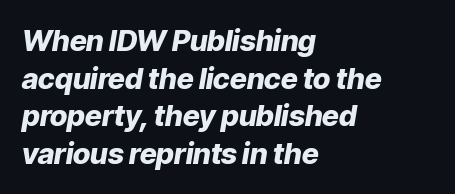
Q: Is the text bold? A: Yes.
Q: Is the text italic (slanted)? A: Yes, it leans right by about 9 degrees.
Q: Is the text underlined? A: No.
Q: How is the paragraph aligned? A: Left-aligned.
Q: Is the spacing between letters normal or unusually wide? A: Normal.
Q: Is the spacing between lines tight, normal or loose? A: Normal.
Q: Width (condensed, normal, or wide)? A: Normal.
Q: Stroke contrast? A: Low.
Q: x-height? A: Medium.
Q: Monospaced? A: No.
